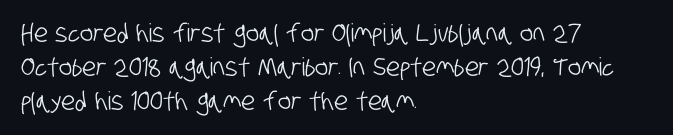
Q: Is the text underlined? A: No.
Q: How is the paragraph aligned? A: Left-aligned.
Q: Is the spacing between letters normal or unusually wide? A: Normal.
Q: Is the spacing between lines tight, normal or loose? A: Normal.
